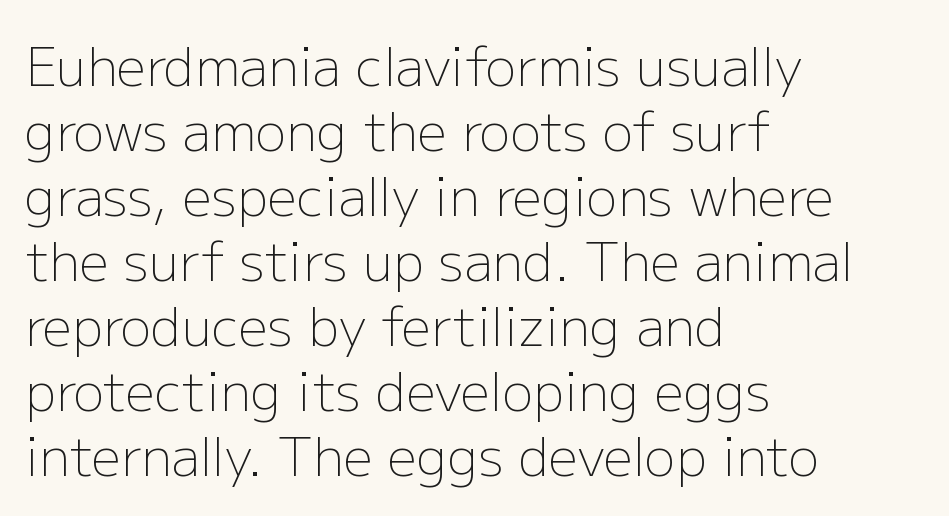
This rendering leaves character spacing at its baseline value. A typesetter would call this proportional, since set widths differ per character. Nobody drew a line under any word here. Vertical strokes here are truly vertical. Does the copy run flush right? No — it runs flush left.
